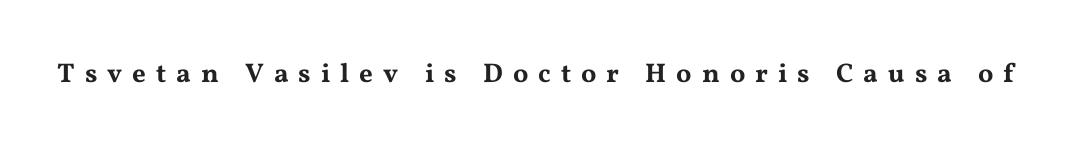
Q: Is the text italic (slanted)? A: No, it is upright.
Q: Is the text underlined? A: No.
Q: Is the spacing between letters normal or unusually wide? A: Unusually wide.
